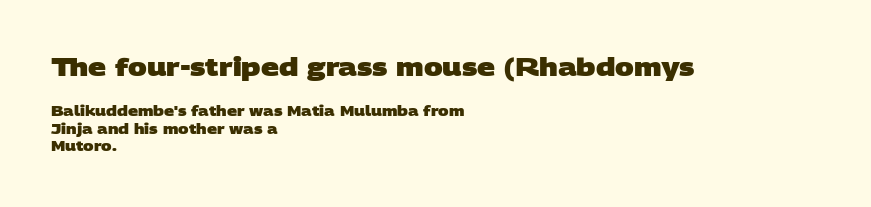
The passage shown is not underscored anywhere. Of the two passages, the one on top uses the larger point size. In terms of letterspacing, this is plain default setting. This sample is left-justified, so line endings fall wherever the words run out.
